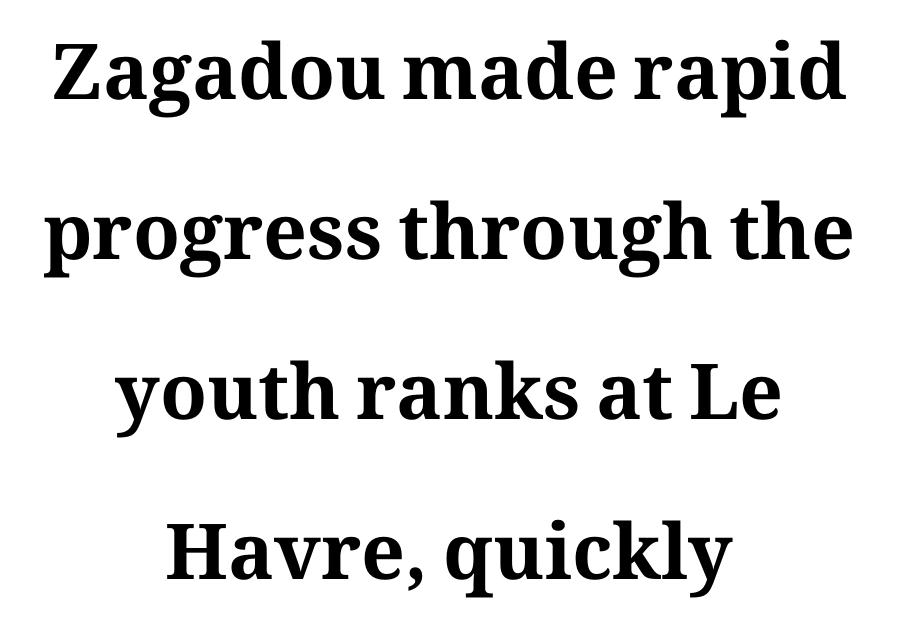
Q: Is the text bold? A: Yes.
Q: Is the text italic (slanted)? A: No, it is upright.
Q: Is the typeface a serif or a sans-serif typeface? A: Serif.
Q: Is the text underlined? A: No.
Q: How is the paragraph aligned? A: Centered.
Q: Is the spacing between letters normal or unusually wide? A: Normal.
Q: Is the spacing between lines tight, normal or loose? A: Loose.
Q: Width (condensed, normal, or wide)? A: Normal.
Q: Stroke contrast? A: Medium.
Q: x-height? A: Medium.
Q: Monospaced? A: No.
